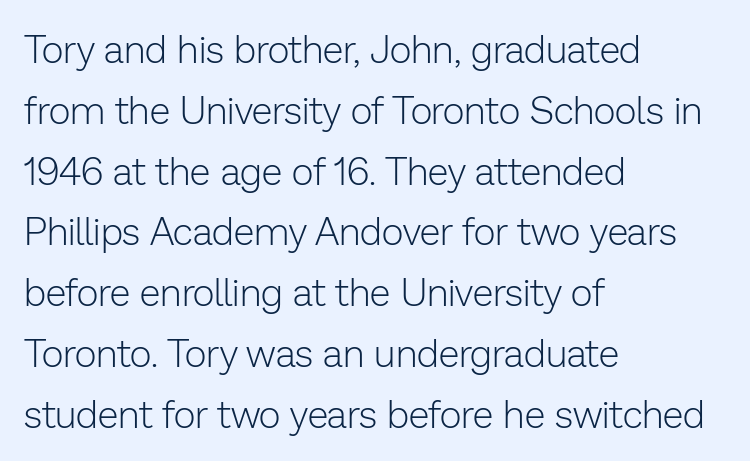
Q: Is the text bold? A: No.
Q: Is the text italic (slanted)? A: No, it is upright.
Q: Is the typeface a serif or a sans-serif typeface? A: Sans-serif.
Q: Is the text underlined? A: No.
Q: How is the paragraph aligned? A: Left-aligned.
Q: Is the spacing between letters normal or unusually wide? A: Normal.
Q: Is the spacing between lines tight, normal or loose? A: Normal.
Q: Width (condensed, normal, or wide)? A: Normal.
Q: Stroke contrast? A: Low.
Q: x-height? A: Medium.
Q: Monospaced? A: No.
